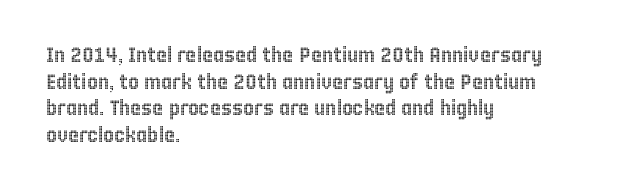
{"italic": "no", "underline": "no", "align": "left", "line_spacing": "normal", "line_spacing_ratio": 1.27, "letter_spacing": "normal", "letter_spacing_em": 0.0, "glyph_px": 21}
